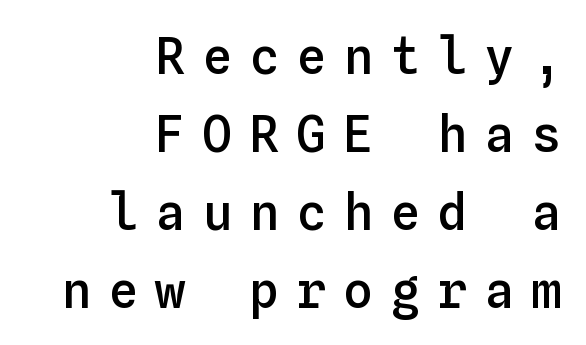
{"italic": "no", "bold": "semi", "weight": "semibold", "width": "normal", "stroke_contrast": "low", "x_height": "medium", "monospaced": "yes", "underline": "no", "align": "right", "line_spacing": "normal", "line_spacing_ratio": 1.56, "letter_spacing": "wide", "letter_spacing_em": 0.34, "glyph_px": 50}
